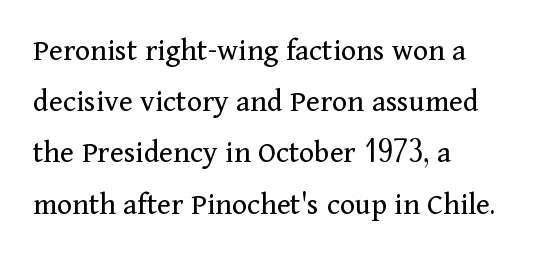
The image shows 32 px regular-weight serif type, upright; set left-aligned, normal line spacing (1.6x), normal letter spacing, not underlined; medium stroke contrast and a medium x-height.
